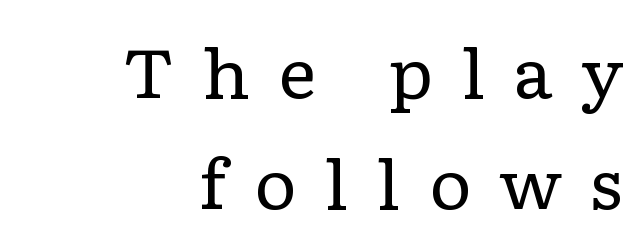
The image shows 67 px regular-weight, wide serif type, upright; set right-aligned, normal line spacing (1.66x), unusually wide letter spacing (+0.41 em), not underlined; low stroke contrast and a medium x-height.
